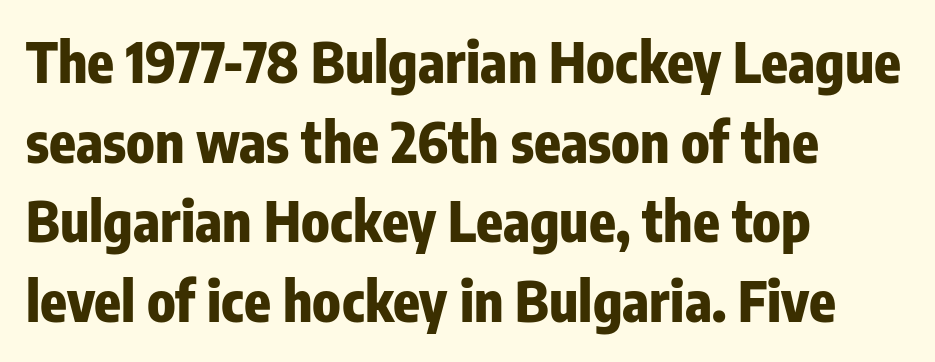
Q: Is the text bold? A: Yes.
Q: Is the text italic (slanted)? A: No, it is upright.
Q: Is the typeface a serif or a sans-serif typeface? A: Sans-serif.
Q: Is the text underlined? A: No.
Q: How is the paragraph aligned? A: Left-aligned.
Q: Is the spacing between letters normal or unusually wide? A: Normal.
Q: Is the spacing between lines tight, normal or loose? A: Normal.
Q: Width (condensed, normal, or wide)? A: Condensed.
Q: Stroke contrast? A: Low.
Q: x-height? A: Medium.
Q: Monospaced? A: No.
